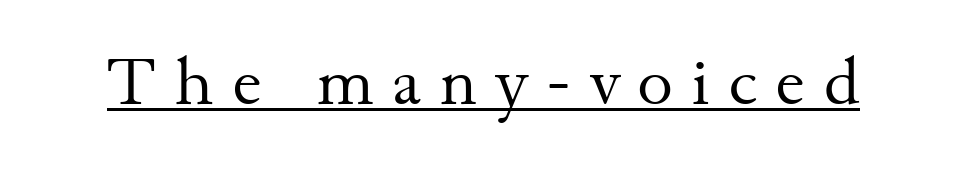
The image shows 68 px regular-weight serif type, upright; set unusually wide letter spacing (+0.27 em), underlined; medium stroke contrast and a small x-height.
